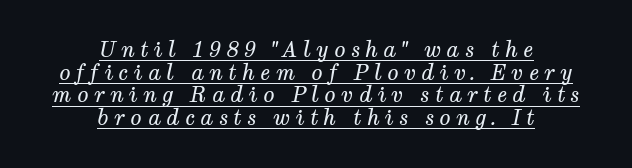
The image shows 21 px text type, italic (leaning right); set centered, tight line spacing (1.08x), unusually wide letter spacing (+0.25 em), underlined.
